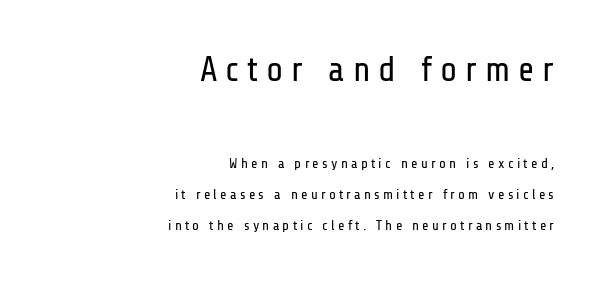
{"serif": "no", "italic": "no", "bold": "no", "weight": "regular", "width": "condensed", "stroke_contrast": "low", "x_height": "medium", "monospaced": "no", "underline": "no", "align": "right", "line_spacing": "loose", "line_spacing_ratio": 2.2, "letter_spacing": "wide", "letter_spacing_em": 0.23, "larger_block": "first", "size_ratio": 2.5, "glyph_px": 35}
